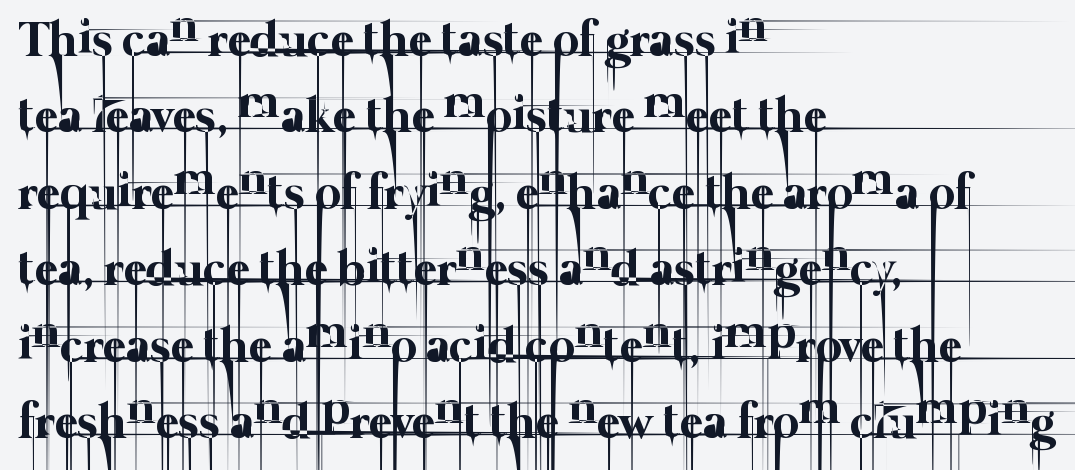
The strokes are not fattened; the text isn't bold. Does the copy run flush right? No — it runs flush left. These lines sit exactly where default settings would place them. You could call the tracking neutral — neither tight nor loose.
